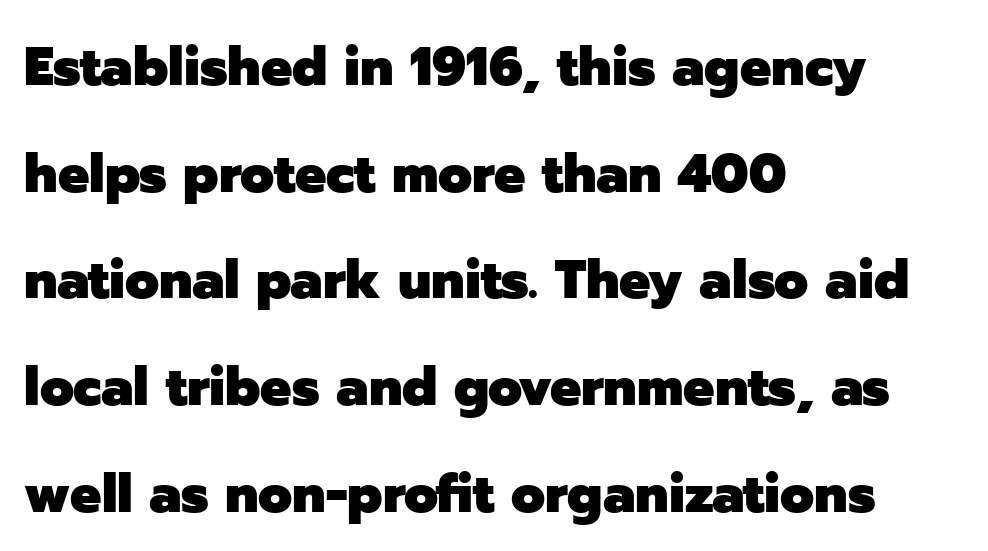
{"serif": "no", "italic": "no", "bold": "yes", "weight": "heavy", "width": "normal", "stroke_contrast": "low", "x_height": "medium", "monospaced": "no", "underline": "no", "align": "left", "line_spacing": "loose", "line_spacing_ratio": 1.94, "letter_spacing": "normal", "letter_spacing_em": 0.0, "glyph_px": 55}
